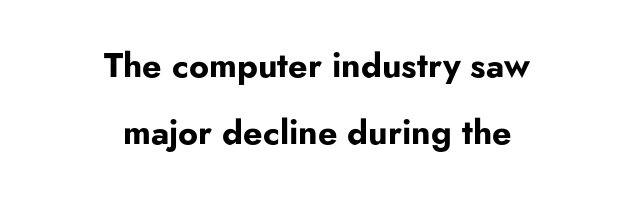
The image shows 34 px bold sans-serif type, upright; set centered, loose line spacing (1.97x), normal letter spacing, not underlined; low stroke contrast and a small x-height.
